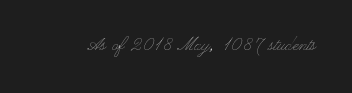
{"bold": "no", "underline": "no", "letter_spacing": "normal", "letter_spacing_em": 0.0, "glyph_px": 22}
